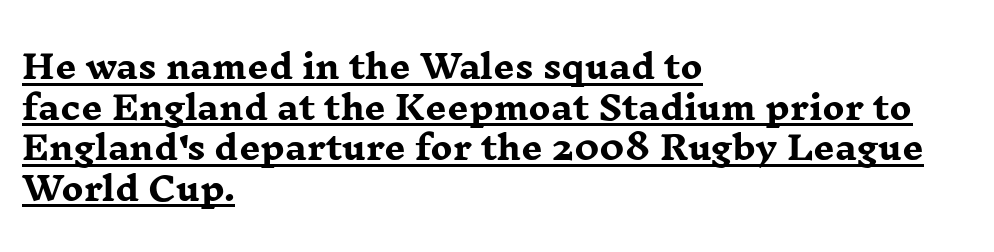
Q: Is the text bold? A: Yes.
Q: Is the text italic (slanted)? A: No, it is upright.
Q: Is the typeface a serif or a sans-serif typeface? A: Serif.
Q: Is the text underlined? A: Yes.
Q: How is the paragraph aligned? A: Left-aligned.
Q: Is the spacing between letters normal or unusually wide? A: Normal.
Q: Width (condensed, normal, or wide)? A: Wide.
Q: Stroke contrast? A: Low.
Q: x-height? A: Medium.
Q: Monospaced? A: No.
